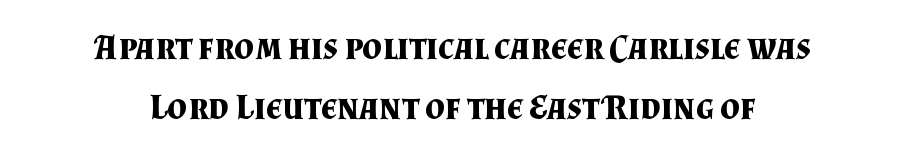
{"serif": "yes", "italic": "no", "bold": "yes", "weight": "bold", "width": "normal", "stroke_contrast": "medium", "x_height": "small", "monospaced": "no", "underline": "no", "align": "center", "line_spacing_ratio": 1.72, "letter_spacing": "normal", "letter_spacing_em": 0.0, "glyph_px": 35}
